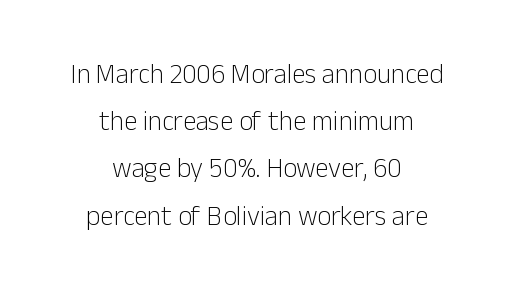
Q: Is the text bold? A: No.
Q: Is the text italic (slanted)? A: No, it is upright.
Q: Is the text underlined? A: No.
Q: How is the paragraph aligned? A: Centered.
Q: Is the spacing between letters normal or unusually wide? A: Normal.
